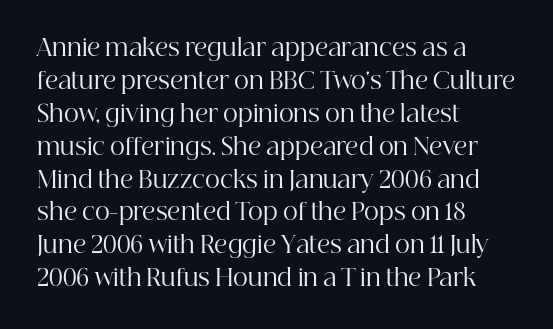
The image shows 23 px text type, upright; set left-aligned, normal line spacing (1.43x), normal letter spacing, not underlined.
